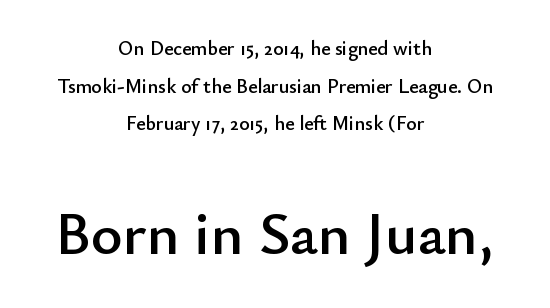
{"serif": "no", "italic": "no", "width": "normal", "stroke_contrast": "low", "x_height": "small", "monospaced": "no", "underline": "no", "align": "center", "line_spacing_ratio": 1.88, "letter_spacing": "normal", "letter_spacing_em": 0.0, "larger_block": "second", "size_ratio": 3.05, "glyph_px": 61}
